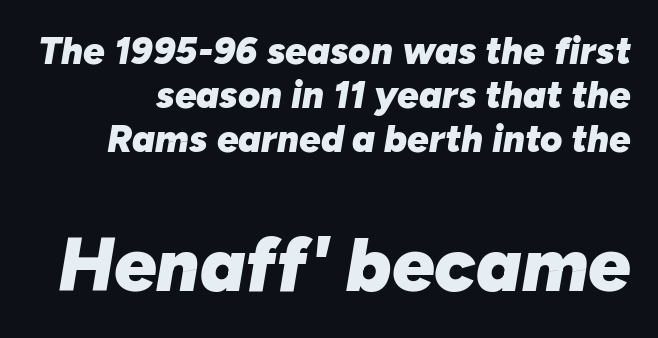
The image shows 75 px heavy type, italic (leaning right); set line spacing 1.16x, normal letter spacing, not underlined; the second (bottom) block is 1.97x larger; low stroke contrast and a medium x-height.
